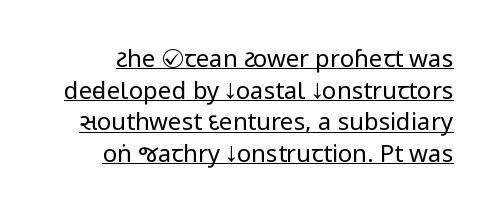
Summary of vertical rhythm: regular, with standard interline spacing. The lettering stays uniformly vertical, giving the passage a roman look. The letterforms sit at book weight or below. The gaps between neighbouring characters are ordinary and unremarkable. The specimen includes a rule beneath the text block's lines.
